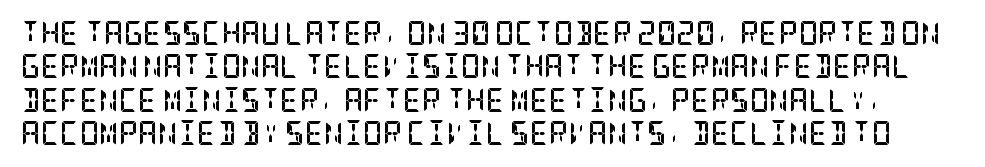
Nobody touched the tracking dial on this one. Heavy, bold letterforms. The passage shown stacks its lines at a standard gap. Italic: no, the glyphs are upright roman. The baseline area is clear.
